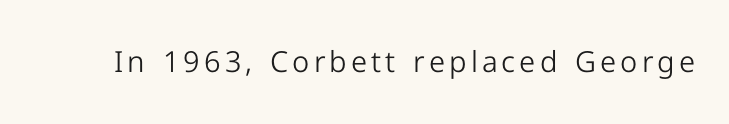
The image shows 29 px light sans-serif type, upright; set not underlined; low stroke contrast and a medium x-height.
